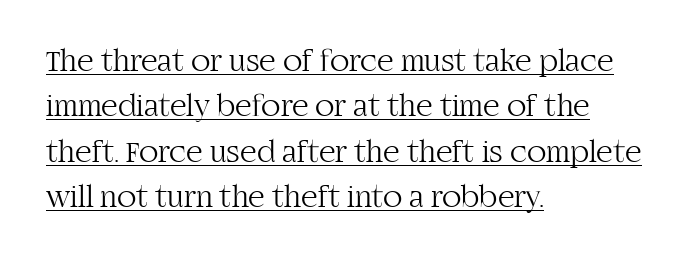
I'd call this a serif setting — the letters wear small feet. The letterforms sit at book weight or below. The line texture is even and compact thanks to regular tracking. Layout note: lines flush left. Is this a fixed-width face? No — the glyphs have proportional, varying widths. Quick note: underline on.
